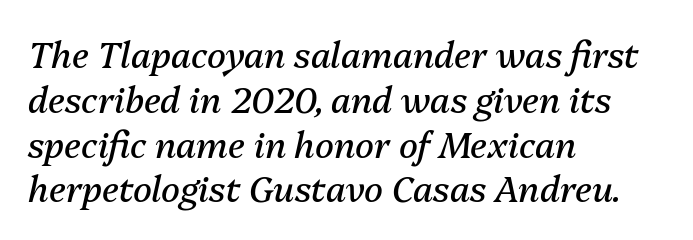
When letters slant like this, we call the style italic. The space between consecutive lines is moderate. Spacing verdict: proportional, widths tailored to each character. Weight: not bold — regular or lighter.
